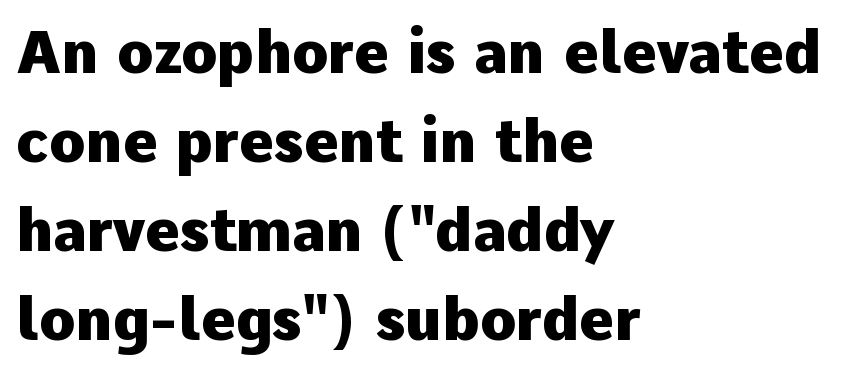
The image shows 59 px heavy sans-serif type, upright; set left-aligned, normal line spacing (1.51x), normal letter spacing, not underlined; low stroke contrast and a medium x-height.
